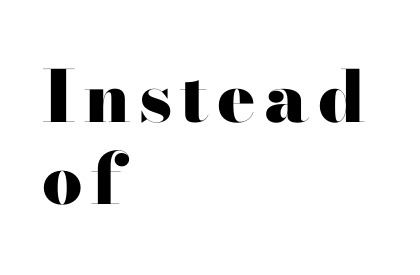
Students, observe: this is what under-led, compact text looks like. The passage shown is emphatically bold. Are there feet on the stems? There are — it's a serif. Anything drawn beneath the words? Only blank space. Is this a fixed-width face? No — the glyphs have proportional, varying widths.
